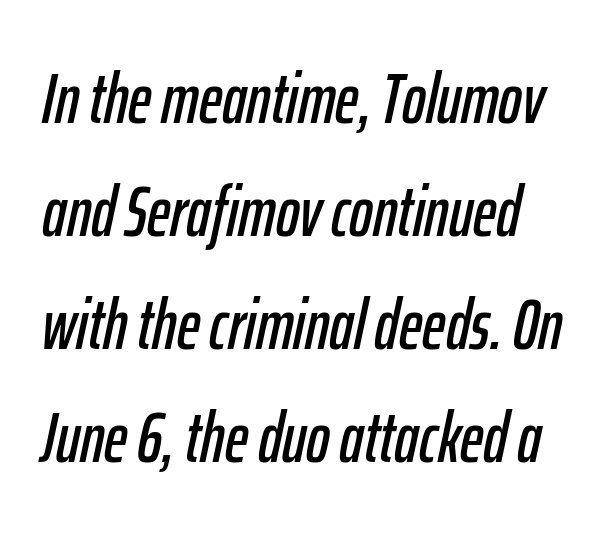
Q: Is the text italic (slanted)? A: Yes, it leans right by about 12 degrees.
Q: Is the text underlined? A: No.
Q: Is the spacing between letters normal or unusually wide? A: Normal.
Q: Is the spacing between lines tight, normal or loose? A: Normal.
Q: Width (condensed, normal, or wide)? A: Condensed.
Q: Stroke contrast? A: Low.
Q: x-height? A: Medium.
Q: Monospaced? A: No.
